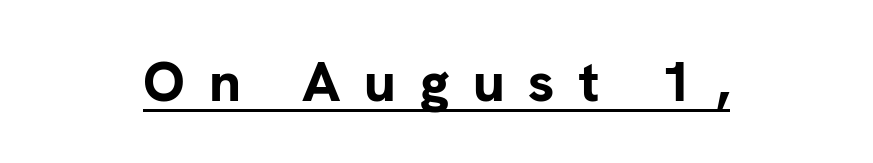
The face used here appears with an underline applied. The type is letterspaced generously, with wide tracking. Caption: bold face, heavy strokes. Rendered with straight, roman letterforms. Nope, no serifs anywhere on these letters.
